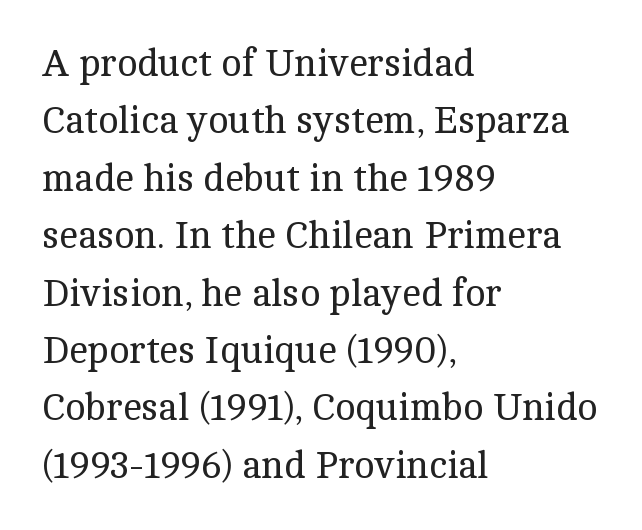
{"serif": "yes", "italic": "no", "bold": "no", "weight": "regular", "width": "normal", "x_height": "medium", "monospaced": "no", "underline": "no", "align": "left", "line_spacing": "normal", "line_spacing_ratio": 1.51, "letter_spacing": "normal", "letter_spacing_em": 0.0, "glyph_px": 38}
